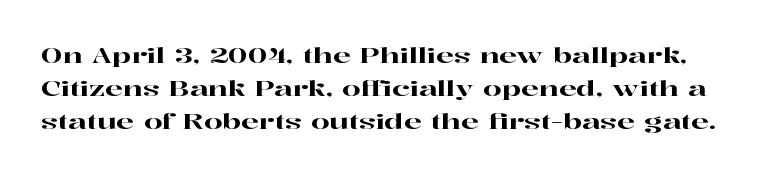
The image shows 21 px text type, upright; set normal line spacing (1.56x), normal letter spacing, not underlined.
